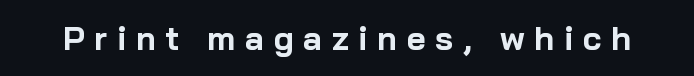
{"serif": "no", "italic": "no", "bold": "yes", "weight": "bold", "width": "normal", "stroke_contrast": "low", "x_height": "medium", "monospaced": "no", "underline": "no", "letter_spacing": "wide", "letter_spacing_em": 0.29, "glyph_px": 33}
